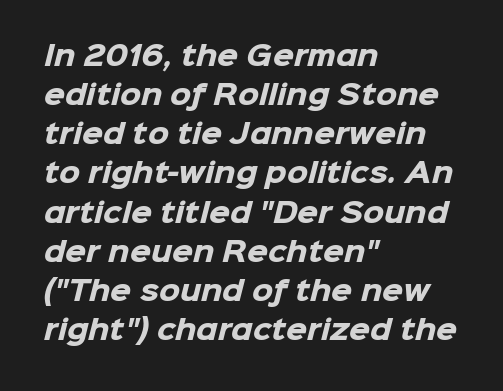
The image shows 27 px bold type; set left-aligned, normal line spacing (1.45x), normal letter spacing, not underlined.
